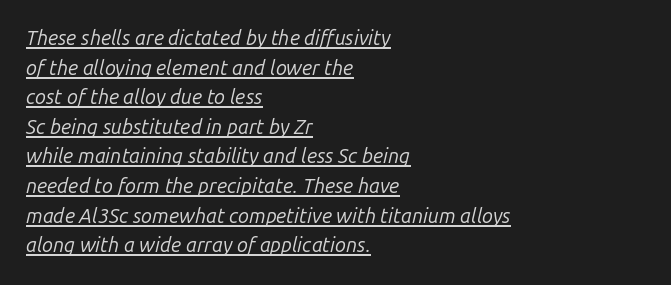
The image shows 20 px text type, italic (leaning right); set left-aligned, normal line spacing (1.48x), normal letter spacing, underlined.
